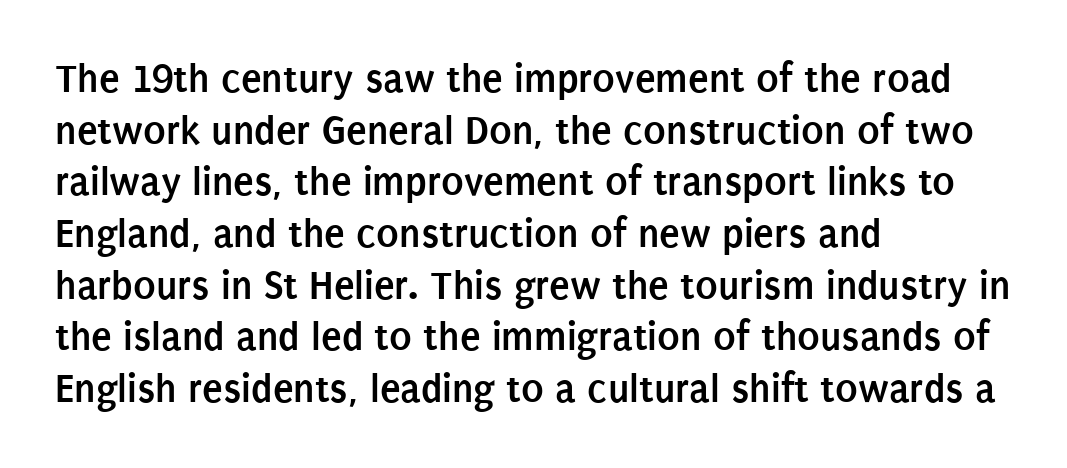
Q: Is the text bold? A: Yes.
Q: Is the text italic (slanted)? A: No, it is upright.
Q: Is the typeface a serif or a sans-serif typeface? A: Sans-serif.
Q: Is the text underlined? A: No.
Q: How is the paragraph aligned? A: Left-aligned.
Q: Is the spacing between letters normal or unusually wide? A: Normal.
Q: Width (condensed, normal, or wide)? A: Condensed.
Q: Stroke contrast? A: Low.
Q: x-height? A: Large.
Q: Monospaced? A: No.
